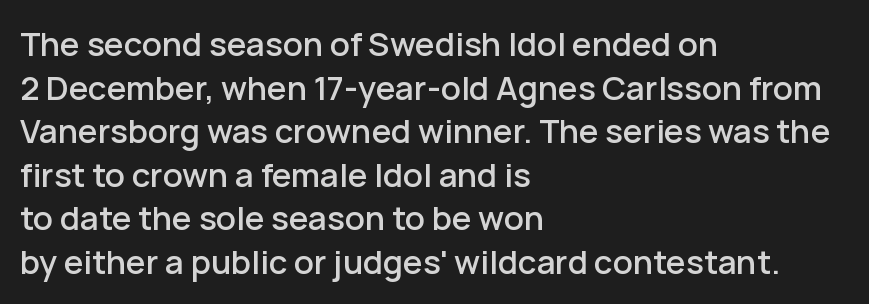
{"serif": "no", "italic": "no", "width": "normal", "stroke_contrast": "low", "x_height": "medium", "monospaced": "no", "underline": "no", "align": "left", "line_spacing": "normal", "line_spacing_ratio": 1.32, "letter_spacing": "normal", "letter_spacing_em": 0.0, "glyph_px": 33}
